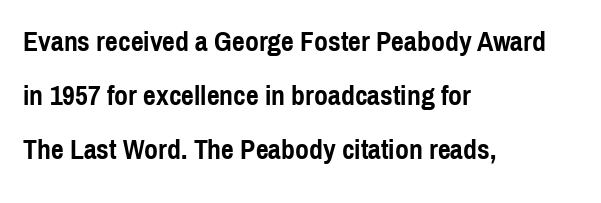
{"serif": "no", "italic": "no", "bold": "yes", "weight": "semibold", "width": "condensed", "x_height": "medium", "monospaced": "no", "underline": "no", "align": "left", "line_spacing": "loose", "line_spacing_ratio": 1.92, "letter_spacing": "normal", "letter_spacing_em": 0.0, "glyph_px": 28}
